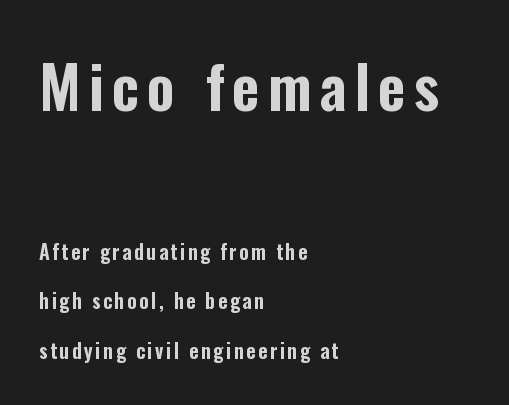
{"serif": "no", "italic": "no", "width": "condensed", "stroke_contrast": "low", "x_height": "medium", "monospaced": "no", "underline": "no", "align": "left", "line_spacing": "loose", "line_spacing_ratio": 2.48, "larger_block": "first", "size_ratio": 3.0, "glyph_px": 60}
